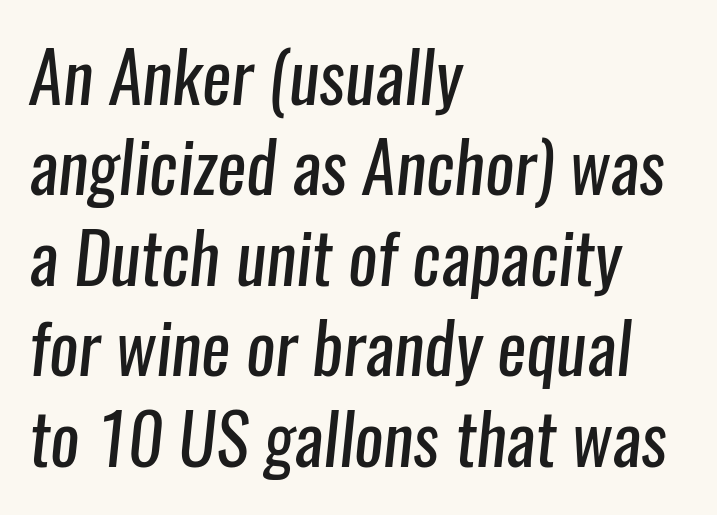
The image shows 69 px regular-weight, condensed sans-serif type; set left-aligned, normal line spacing (1.31x), normal letter spacing, not underlined; low stroke contrast and a medium x-height.
